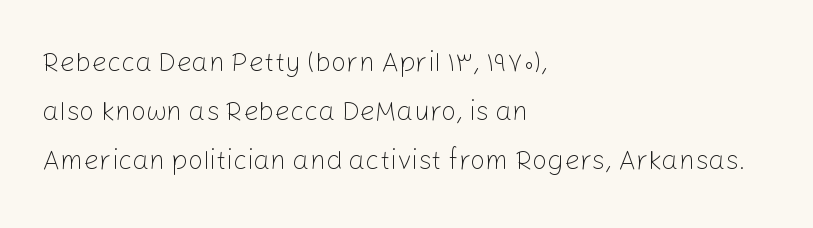
{"italic": "no", "bold": "no", "underline": "no", "align": "left", "line_spacing_ratio": 1.82, "letter_spacing": "normal", "letter_spacing_em": 0.0, "glyph_px": 27}
